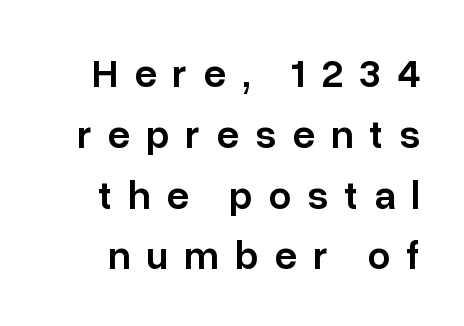
Nope, no serifs anywhere on these letters. Character widths vary here, with narrow letters taking less room than wide ones. Designer's note — italics off, roman on. This sample keeps an unexceptional amount of space between lines.
